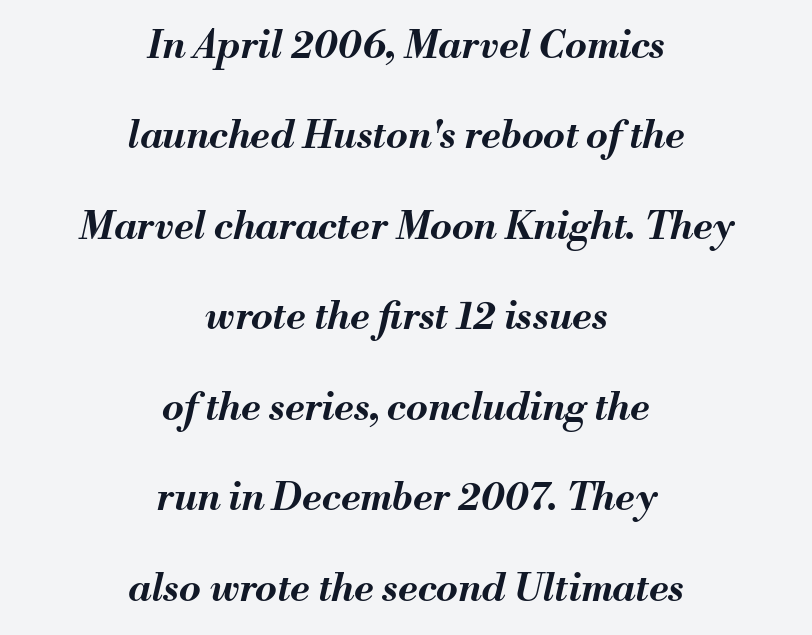
{"italic": "yes", "lean": "right", "slant_degrees": 13, "bold": "yes", "weight": "bold", "width": "normal", "stroke_contrast": "medium", "x_height": "small", "monospaced": "no", "underline": "no", "align": "center", "line_spacing": "loose", "line_spacing_ratio": 2.32, "letter_spacing": "normal", "letter_spacing_em": 0.0, "glyph_px": 39}
